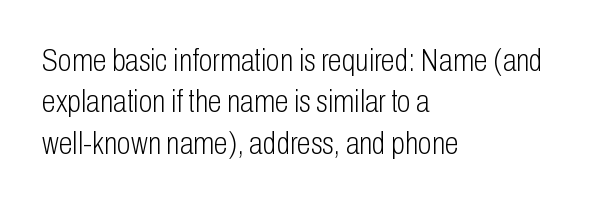
{"serif": "no", "italic": "no", "bold": "no", "weight": "light", "width": "condensed", "stroke_contrast": "low", "x_height": "medium", "monospaced": "no", "underline": "no", "align": "left", "line_spacing": "normal", "line_spacing_ratio": 1.29, "letter_spacing": "normal", "letter_spacing_em": 0.0, "glyph_px": 32}
